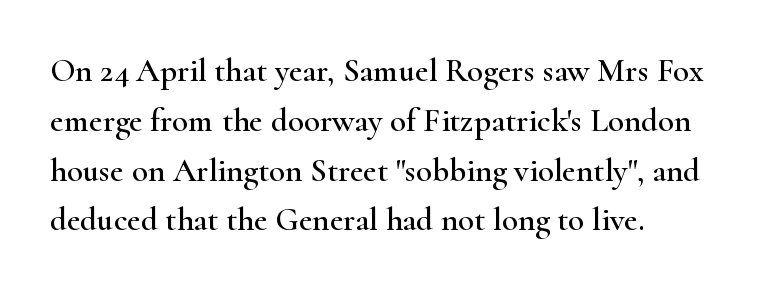
The image shows 33 px wide serif type, upright; set left-aligned, normal line spacing (1.51x), normal letter spacing, not underlined; high stroke contrast and a small x-height.
